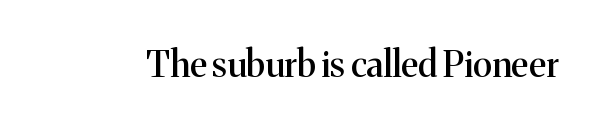
Nothing unusual about the tracking: characters are spaced as the font intends. The glyphs are unaccompanied by any horizontal stroke below them. Yep, those are serifs on the letters. The letters advance in unequal steps, a hallmark of proportional type. Nope, not italic — everything's standing straight.
